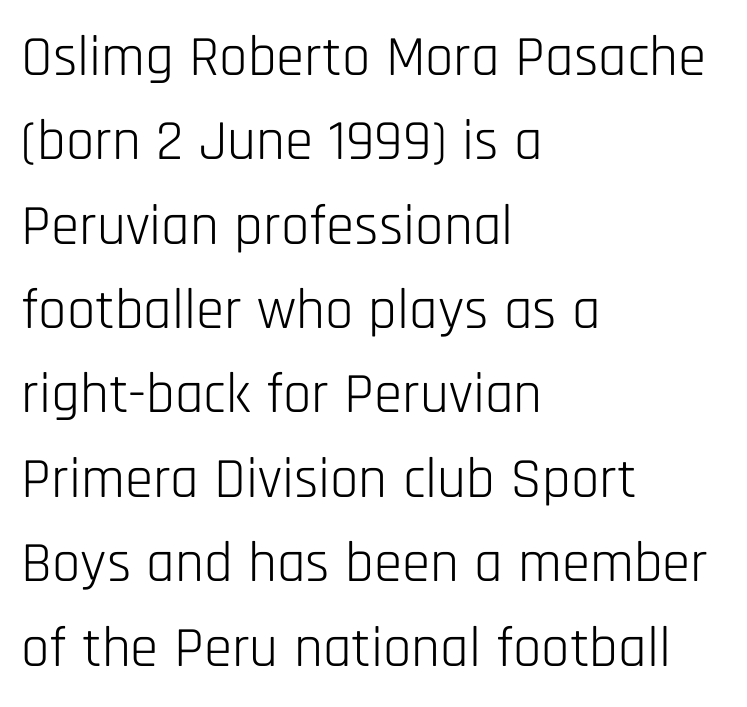
The image shows 57 px light, condensed sans-serif type, upright; set left-aligned, normal line spacing (1.48x), normal letter spacing, not underlined; low stroke contrast and a large x-height.
